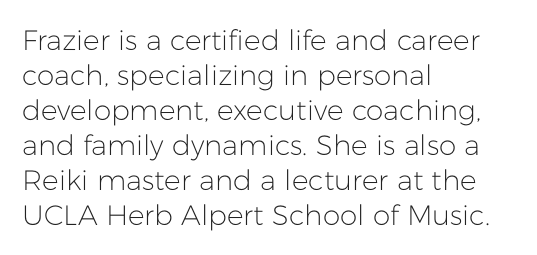
The vertical gap from one line to the next is medium. Each line starts at the same left margin while the right side varies. Anything drawn beneath the words? Only blank space. Look at the bottom of the vertical strokes: they stop flat, with no serifs. The letters stand upright; this is a roman face. Bold? No — there's no thickening of the strokes.
